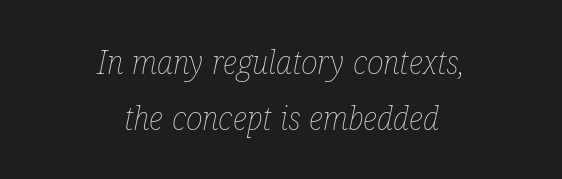
Q: Is the text bold? A: No.
Q: Is the text italic (slanted)? A: Yes, it leans right by about 12 degrees.
Q: Is the text underlined? A: No.
Q: How is the paragraph aligned? A: Centered.
Q: Is the spacing between letters normal or unusually wide? A: Normal.
Q: Width (condensed, normal, or wide)? A: Condensed.
Q: Stroke contrast? A: Low.
Q: x-height? A: Medium.
Q: Monospaced? A: No.
